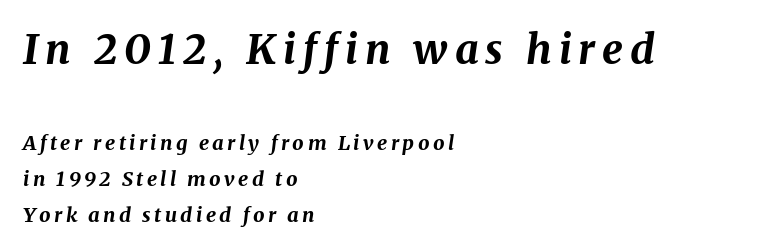
The image shows 41 px bold type, italic (leaning right); set left-aligned, line spacing 1.81x, not underlined; the first (top) block is 2.05x larger; medium stroke contrast and a medium x-height.
